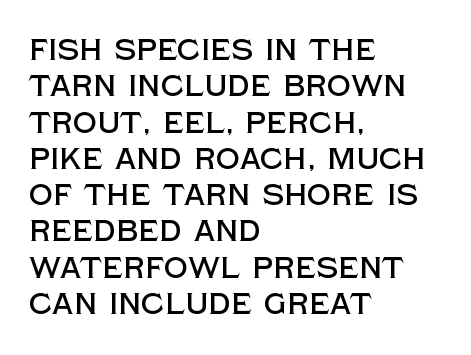
The image shows 30 px sans-serif type, upright; set left-aligned, line spacing 1.21x, normal letter spacing, not underlined; a large x-height.
